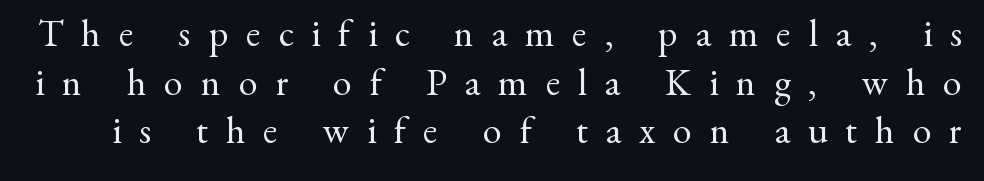
Only glyphs here, with clear space below each row. Weight class: somewhere from thin through regular. The tracking reads as deliberately expanded to a designer's eye. Baseline-to-baseline distance is the conventional proportion of letter height.
